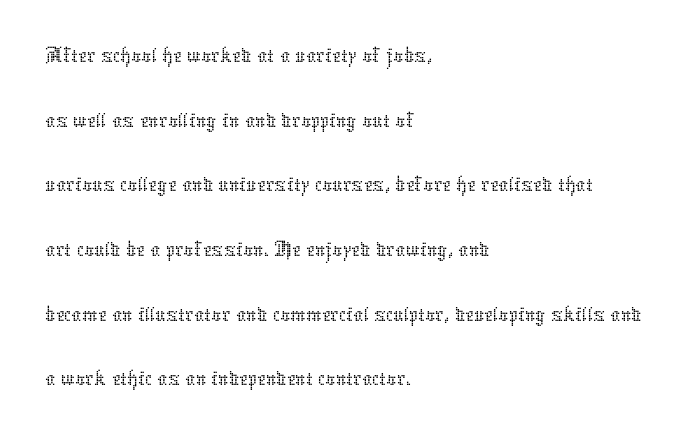
The image shows 49 px thin type, upright; set left-aligned, normal line spacing (1.32x), normal letter spacing, not underlined; low stroke contrast and a medium x-height.
